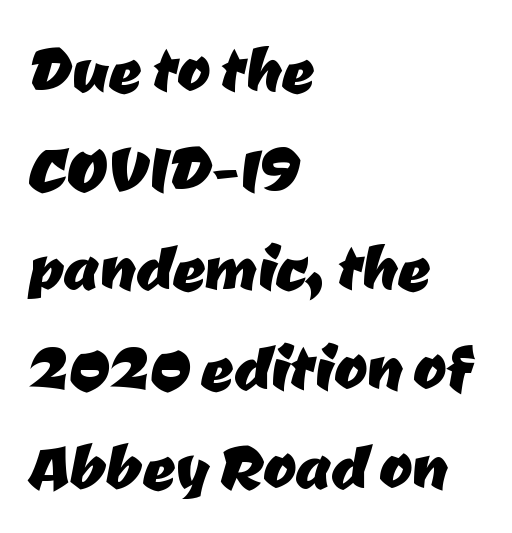
The image shows 80 px sans-serif type; set left-aligned, line spacing 1.24x, normal letter spacing, not underlined; low stroke contrast and a medium x-height.
